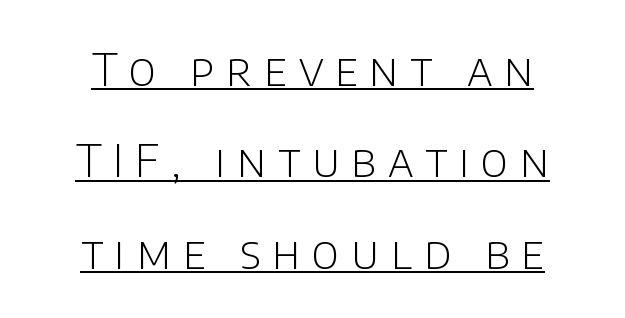
Q: Is the text bold? A: No.
Q: Is the text italic (slanted)? A: No, it is upright.
Q: Is the typeface a serif or a sans-serif typeface? A: Sans-serif.
Q: Is the text underlined? A: Yes.
Q: How is the paragraph aligned? A: Centered.
Q: Is the spacing between letters normal or unusually wide? A: Unusually wide.
Q: Is the spacing between lines tight, normal or loose? A: Loose.
Q: Width (condensed, normal, or wide)? A: Normal.
Q: Stroke contrast? A: Low.
Q: x-height? A: Large.
Q: Monospaced? A: No.
